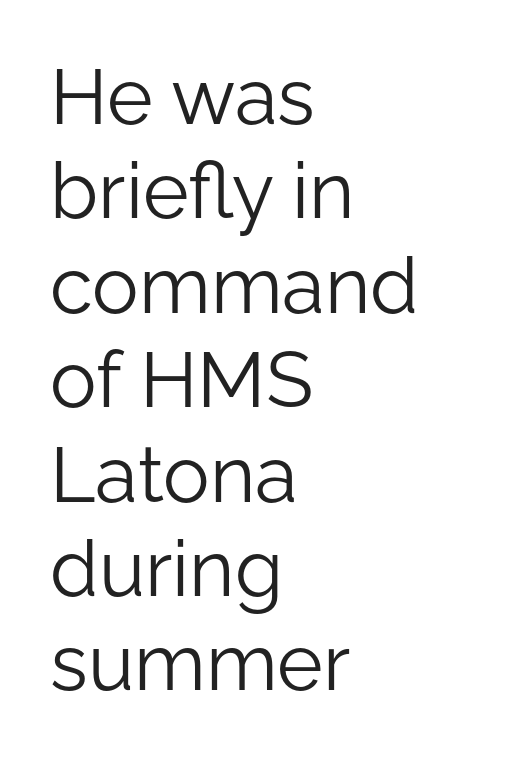
Q: Is the text bold? A: No.
Q: Is the text italic (slanted)? A: No, it is upright.
Q: Is the typeface a serif or a sans-serif typeface? A: Sans-serif.
Q: Is the text underlined? A: No.
Q: How is the paragraph aligned? A: Left-aligned.
Q: Is the spacing between letters normal or unusually wide? A: Normal.
Q: Width (condensed, normal, or wide)? A: Normal.
Q: Stroke contrast? A: Low.
Q: x-height? A: Medium.
Q: Monospaced? A: No.
